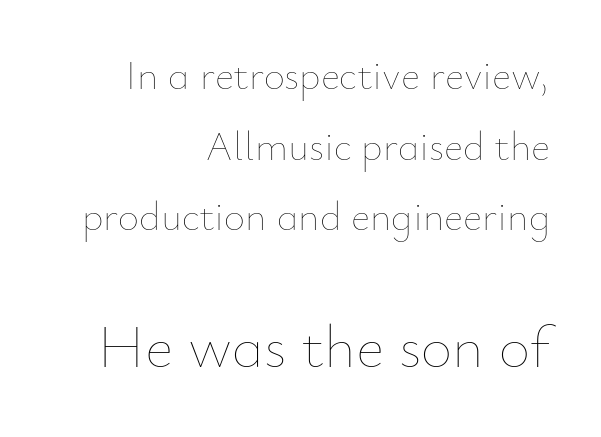
{"italic": "no", "bold": "no", "weight": "thin", "width": "normal", "stroke_contrast": "low", "x_height": "small", "monospaced": "no", "underline": "no", "align": "right", "line_spacing_ratio": 1.72, "letter_spacing": "normal", "letter_spacing_em": 0.0, "larger_block": "second", "size_ratio": 1.49, "glyph_px": 61}
